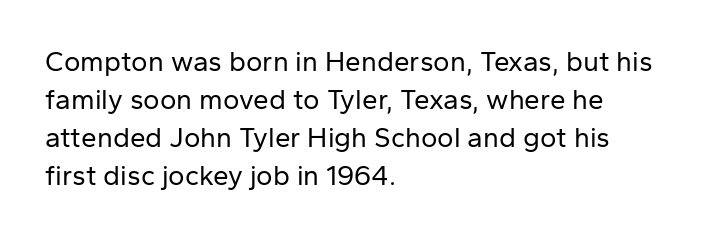
{"serif": "no", "italic": "no", "bold": "no", "weight": "regular", "width": "normal", "stroke_contrast": "low", "x_height": "medium", "monospaced": "no", "underline": "no", "align": "left", "line_spacing": "normal", "line_spacing_ratio": 1.36, "letter_spacing": "normal", "letter_spacing_em": 0.0, "glyph_px": 28}
